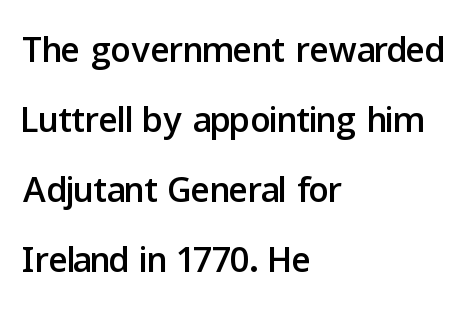
{"serif": "no", "italic": "no", "width": "normal", "stroke_contrast": "low", "x_height": "medium", "monospaced": "no", "underline": "no", "align": "left", "line_spacing": "normal", "line_spacing_ratio": 1.37, "letter_spacing": "normal", "letter_spacing_em": 0.0, "glyph_px": 51}
